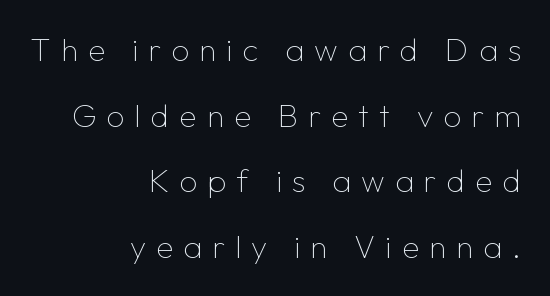
{"serif": "no", "italic": "no", "bold": "no", "weight": "thin", "width": "normal", "stroke_contrast": "low", "x_height": "medium", "monospaced": "no", "underline": "no", "align": "right", "line_spacing": "loose", "line_spacing_ratio": 2.05, "letter_spacing": "wide", "letter_spacing_em": 0.31, "glyph_px": 32}
